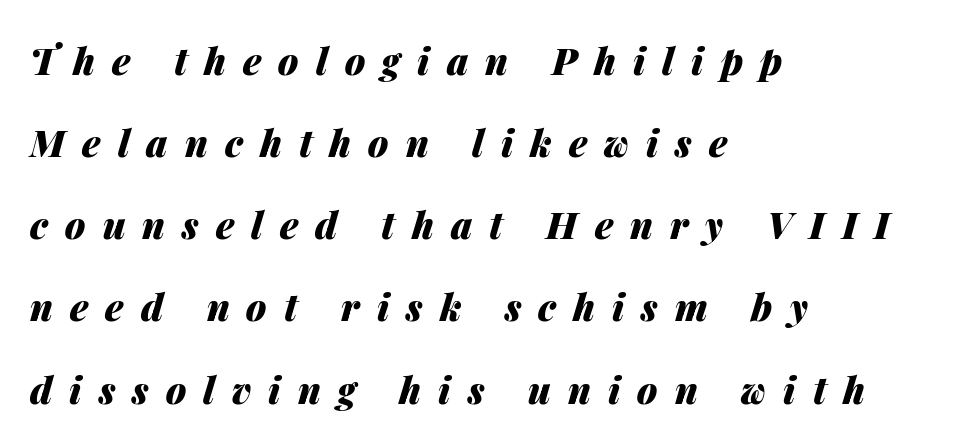
{"italic": "yes", "lean": "right", "slant_degrees": 14, "bold": "yes", "weight": "heavy", "width": "normal", "stroke_contrast": "medium", "x_height": "medium", "monospaced": "no", "underline": "no", "align": "left", "line_spacing": "loose", "line_spacing_ratio": 2.22, "letter_spacing": "wide", "letter_spacing_em": 0.46, "glyph_px": 37}
